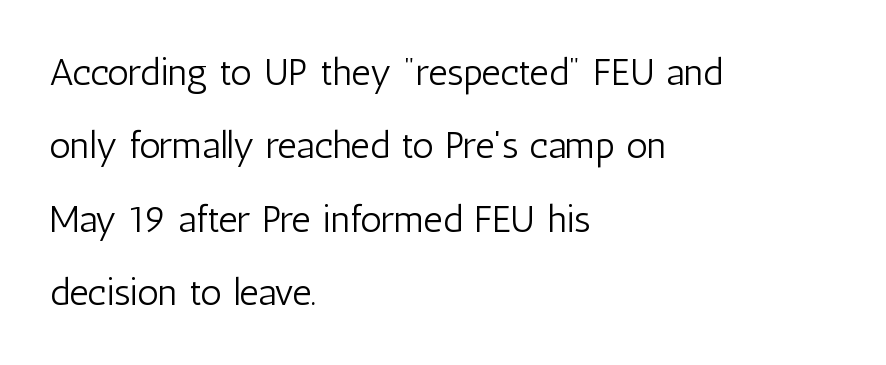
Just letters on the line, the space beneath them empty. Every row of glyphs begins at an identical x-position on the left. Classification — sans serif. Proportional: the letters do not fall into vertical columns. This is roman type, the default non-slanted kind. Glyph-to-glyph distance matches everyday printed text.
